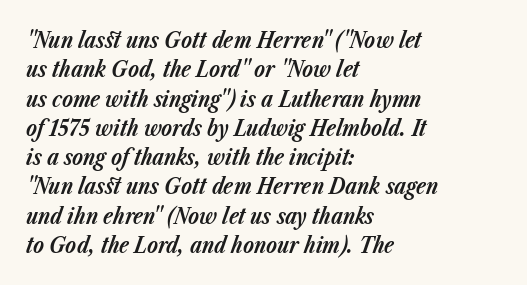
The image shows 22 px bold type, italic (leaning right); set left-aligned, normal line spacing (1.33x), normal letter spacing, not underlined.
